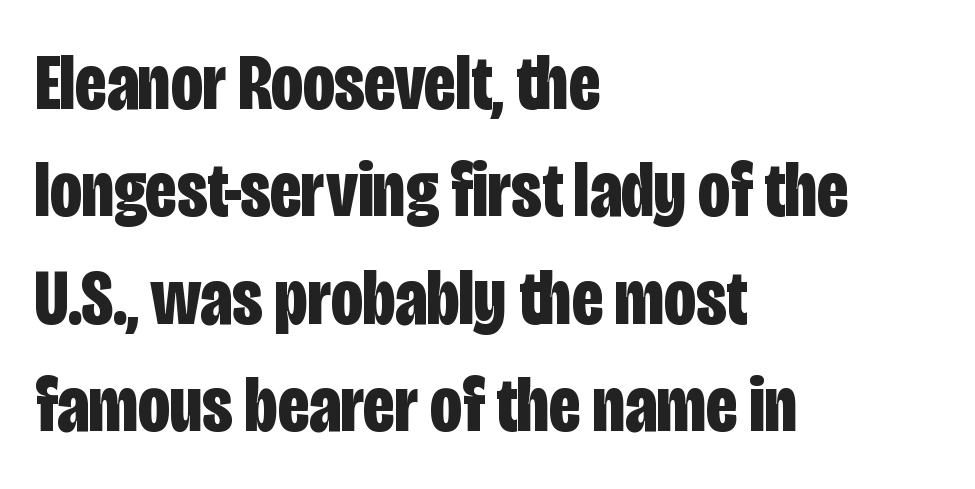
Q: Is the text bold? A: Yes.
Q: Is the text italic (slanted)? A: No, it is upright.
Q: Is the typeface a serif or a sans-serif typeface? A: Sans-serif.
Q: Is the text underlined? A: No.
Q: How is the paragraph aligned? A: Left-aligned.
Q: Is the spacing between letters normal or unusually wide? A: Normal.
Q: Is the spacing between lines tight, normal or loose? A: Normal.
Q: Width (condensed, normal, or wide)? A: Condensed.
Q: Stroke contrast? A: Low.
Q: x-height? A: Large.
Q: Monospaced? A: No.
